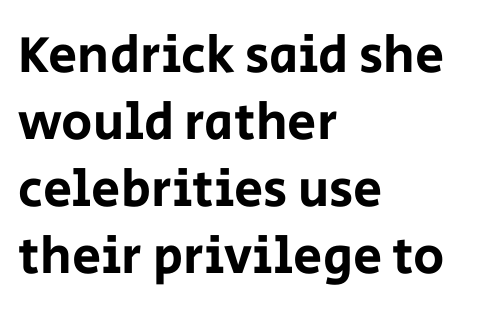
{"serif": "no", "italic": "no", "width": "normal", "stroke_contrast": "low", "x_height": "large", "monospaced": "no", "underline": "no", "align": "left", "line_spacing": "normal", "line_spacing_ratio": 1.29, "letter_spacing": "normal", "letter_spacing_em": 0.0, "glyph_px": 52}
